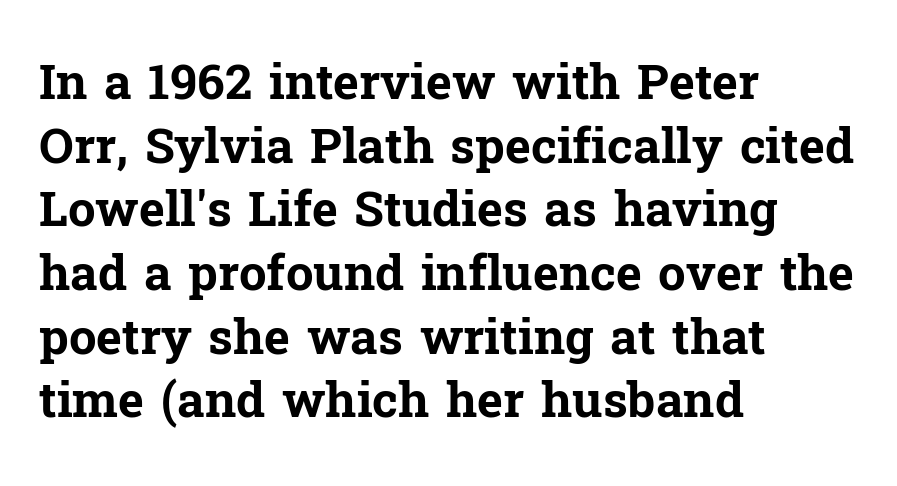
Q: Is the text bold? A: Yes.
Q: Is the text italic (slanted)? A: No, it is upright.
Q: Is the typeface a serif or a sans-serif typeface? A: Serif.
Q: Is the text underlined? A: No.
Q: How is the paragraph aligned? A: Left-aligned.
Q: Is the spacing between letters normal or unusually wide? A: Normal.
Q: Is the spacing between lines tight, normal or loose? A: Normal.
Q: Width (condensed, normal, or wide)? A: Normal.
Q: Stroke contrast? A: Low.
Q: x-height? A: Medium.
Q: Monospaced? A: No.
